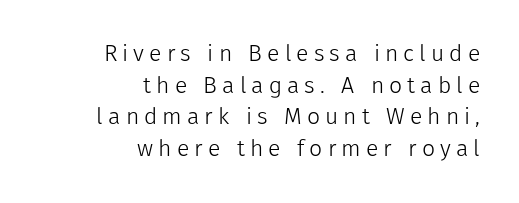
Nobody drew a line under any word here. The face used here is rendered with a markedly widened letterfit. The passage is arranged like a letterhead date or caption credit — flush right. The font is comparable to plain body text, perhaps lighter. When letters stand straight like this, we call the style roman or upright. Is there much room between lines? A standard amount, neither cramped nor airy.
